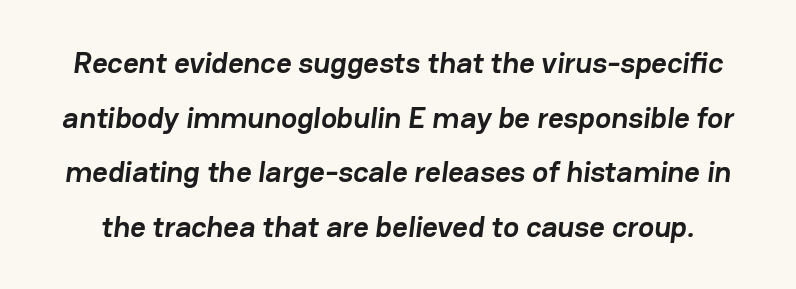
{"serif": "no", "bold": "yes", "weight": "semibold", "width": "normal", "stroke_contrast": "low", "x_height": "medium", "monospaced": "no", "underline": "no", "line_spacing_ratio": 1.82, "letter_spacing": "normal", "letter_spacing_em": 0.0, "glyph_px": 30}
